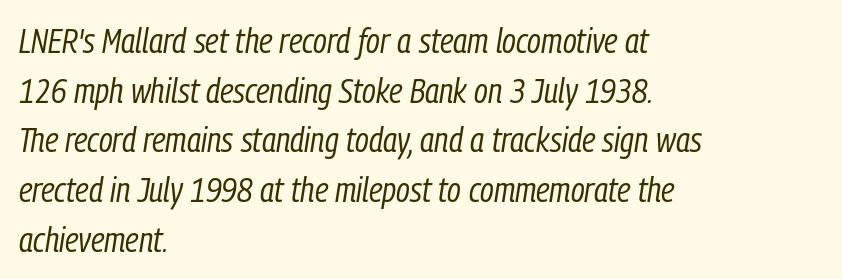
Reading down the column, the eye jumps a familiar distance to each next line. The face looks like a standard text weight, possibly lighter. Spacing verdict: proportional, widths tailored to each character. Emphasis-style slanted type is in use. Caption: standard tracking, unaltered. Visually the block forms a straight wall on the left and a jagged coastline on the right.
